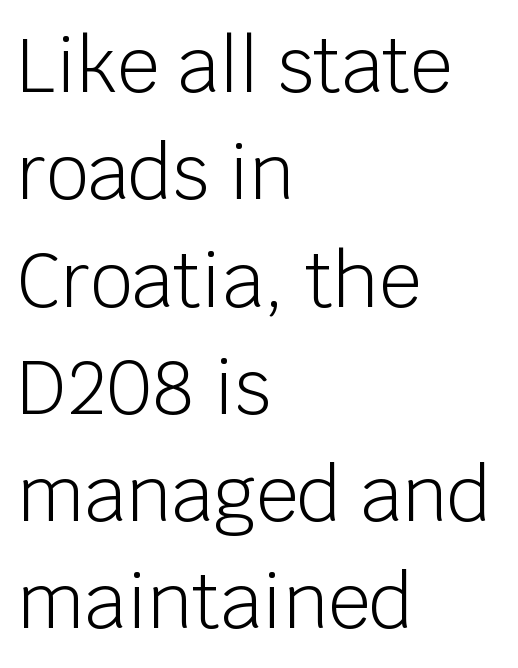
{"serif": "no", "italic": "no", "bold": "no", "weight": "light", "width": "normal", "stroke_contrast": "low", "x_height": "large", "monospaced": "no", "underline": "no", "align": "left", "line_spacing": "normal", "line_spacing_ratio": 1.45, "letter_spacing": "normal", "letter_spacing_em": 0.0, "glyph_px": 74}
